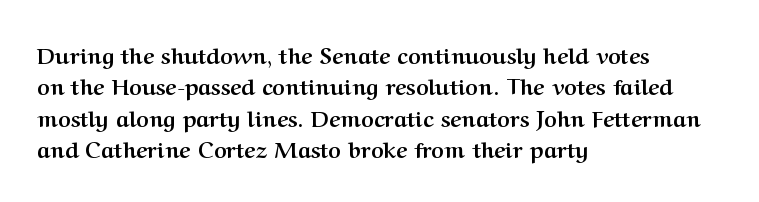
Q: Is the text bold? A: Yes.
Q: Is the text italic (slanted)? A: No, it is upright.
Q: Is the text underlined? A: No.
Q: How is the paragraph aligned? A: Left-aligned.
Q: Is the spacing between letters normal or unusually wide? A: Normal.
Q: Is the spacing between lines tight, normal or loose? A: Normal.
